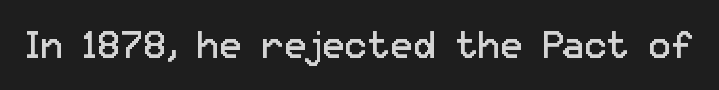
Font category for this specimen: sans-serif. On a weight scale, this lands at 450 or below. The line texture is even and compact thanks to regular tracking. Characters remain perfectly vertical along every line. Unmarked baselines from the first word to the last.
